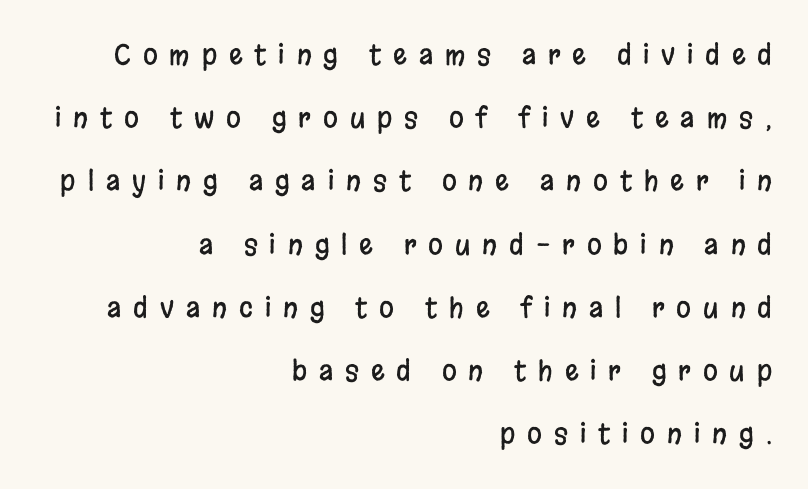
Here the glyphs are tracked loosely, breaking word shapes into spaced letters. Words float on clear page, feet unadorned. Rows of type keep a wide berth in the vertical direction. Casual observation: everything's shoved over to the right. Quick note: not italic, upright.
